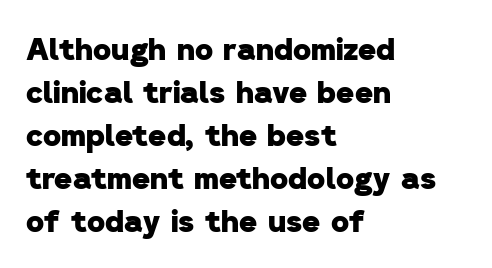
Q: Is the text bold? A: Yes.
Q: Is the typeface a serif or a sans-serif typeface? A: Sans-serif.
Q: Is the text underlined? A: No.
Q: How is the paragraph aligned? A: Left-aligned.
Q: Is the spacing between letters normal or unusually wide? A: Normal.
Q: Is the spacing between lines tight, normal or loose? A: Normal.
Q: Width (condensed, normal, or wide)? A: Normal.
Q: Stroke contrast? A: Low.
Q: x-height? A: Medium.
Q: Monospaced? A: No.
